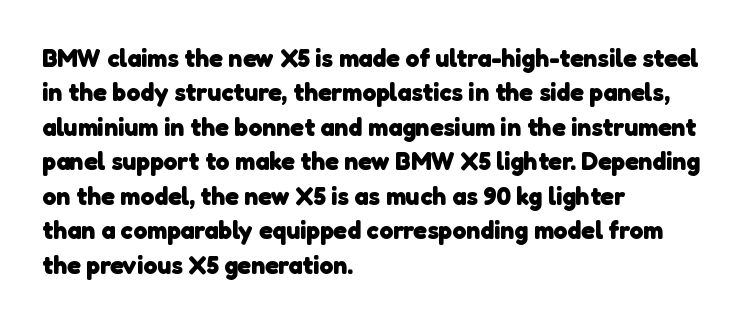
The image shows 25 px bold type; set left-aligned, normal line spacing (1.38x), normal letter spacing, not underlined.
